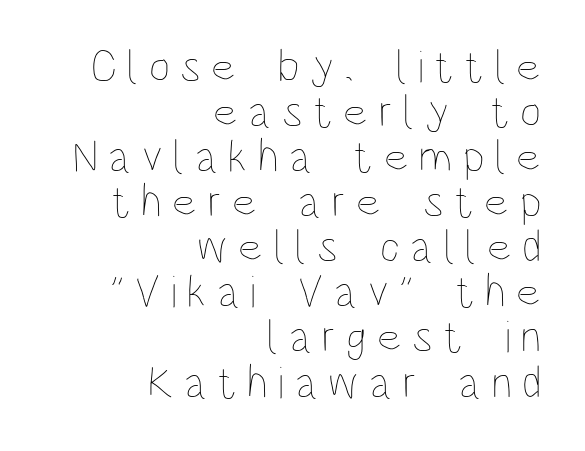
Q: Is the text bold? A: No.
Q: Is the text italic (slanted)? A: No, it is upright.
Q: Is the text underlined? A: No.
Q: How is the paragraph aligned? A: Right-aligned.
Q: Is the spacing between letters normal or unusually wide? A: Unusually wide.
Q: Is the spacing between lines tight, normal or loose? A: Tight.
Q: Width (condensed, normal, or wide)? A: Condensed.
Q: Stroke contrast? A: Low.
Q: x-height? A: Large.
Q: Monospaced? A: No.
